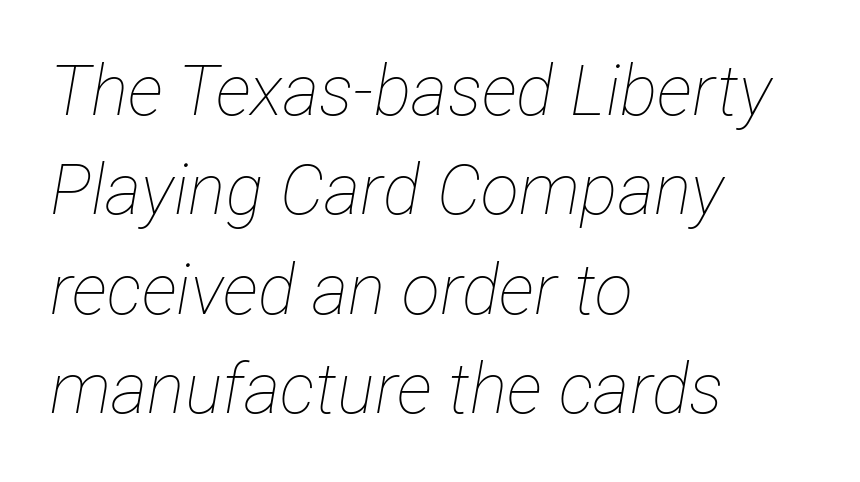
The image shows 70 px thin, condensed type, italic (leaning right); set left-aligned, normal line spacing (1.42x), normal letter spacing, not underlined; low stroke contrast and a medium x-height.
